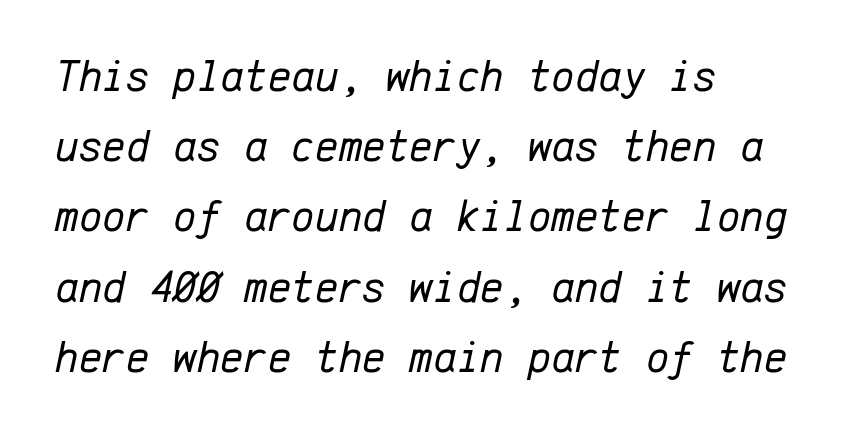
Q: Is the text bold? A: No.
Q: Is the text italic (slanted)? A: Yes, it leans right by about 12 degrees.
Q: Is the text underlined? A: No.
Q: How is the paragraph aligned? A: Left-aligned.
Q: Is the spacing between letters normal or unusually wide? A: Normal.
Q: Is the spacing between lines tight, normal or loose? A: Normal.
Q: Width (condensed, normal, or wide)? A: Normal.
Q: Stroke contrast? A: Low.
Q: x-height? A: Medium.
Q: Monospaced? A: Yes.
